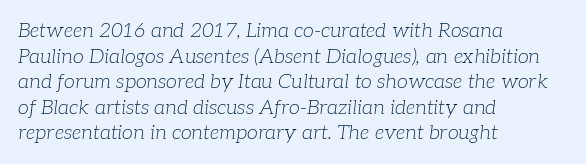
The image shows 20 px text type, italic (leaning right); set left-aligned, normal line spacing (1.28x), normal letter spacing, not underlined.
